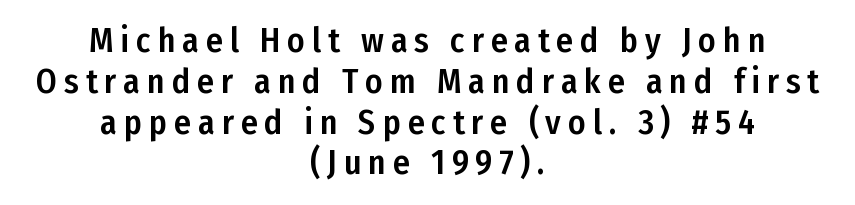
The setting favours the middle, as headings and verse often do. The type is letterspaced generously, with wide tracking. Rendered with straight, roman letterforms. The space beneath each line is pristine and unruled.
